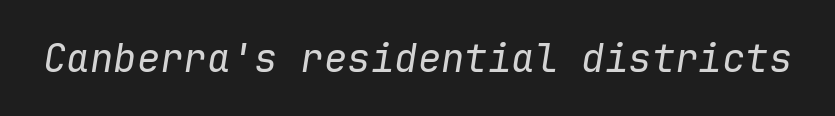
Q: Is the text bold? A: No.
Q: Is the text italic (slanted)? A: Yes, it leans right by about 9 degrees.
Q: Is the text underlined? A: No.
Q: Is the spacing between letters normal or unusually wide? A: Normal.
Q: Width (condensed, normal, or wide)? A: Normal.
Q: Stroke contrast? A: Low.
Q: x-height? A: Medium.
Q: Monospaced? A: Yes.
